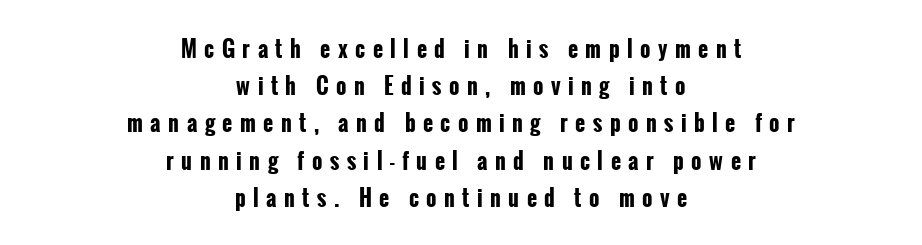
Q: Is the text bold? A: Yes.
Q: Is the text italic (slanted)? A: No, it is upright.
Q: Is the text underlined? A: No.
Q: How is the paragraph aligned? A: Centered.
Q: Is the spacing between letters normal or unusually wide? A: Unusually wide.
Q: Is the spacing between lines tight, normal or loose? A: Normal.
